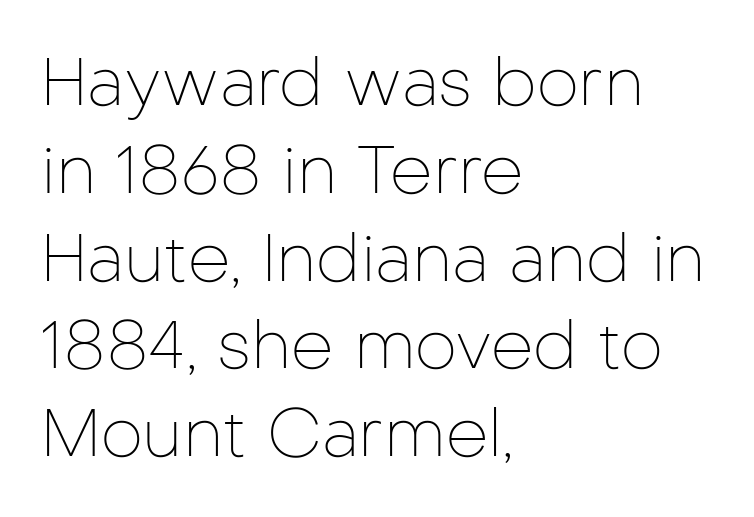
Looks like regular typesetting: each glyph gets only the width it needs. The designer went with a sans here, leaving each stem footless. The glyphs are unaccompanied by any horizontal stroke below them. A typesetter would call this zero additional tracking. The paragraph shown leans on its left margin. Stroke mass is kept to a normal reading level or below.
